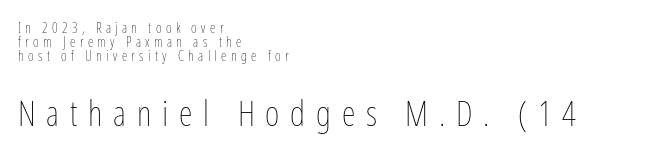
Q: Is the text bold? A: No.
Q: Is the text italic (slanted)? A: No, it is upright.
Q: Is the text underlined? A: No.
Q: How is the paragraph aligned? A: Left-aligned.
Q: Is the spacing between letters normal or unusually wide? A: Unusually wide.
Q: Is the spacing between lines tight, normal or loose? A: Tight.
Q: Which block of text is set in a larger size, the first (top) or the second (bottom)? A: The second (bottom) one.
Q: Width (condensed, normal, or wide)? A: Condensed.
Q: Stroke contrast? A: Low.
Q: x-height? A: Medium.
Q: Monospaced? A: No.
